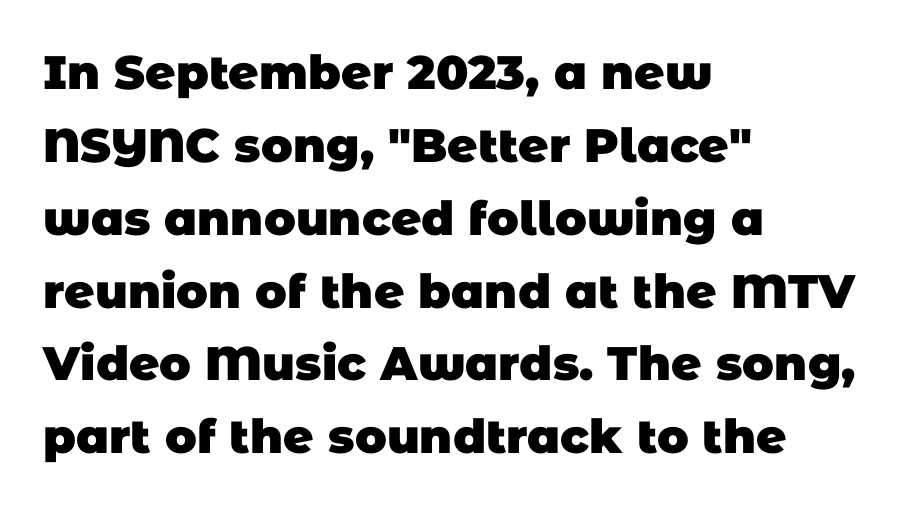
The image shows 47 px heavy sans-serif type; set left-aligned, normal line spacing (1.55x), normal letter spacing, not underlined; low stroke contrast and a large x-height.
